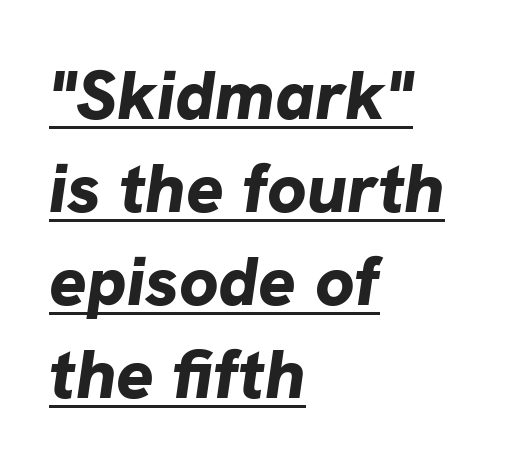
{"italic": "yes", "lean": "right", "slant_degrees": 8, "bold": "yes", "weight": "bold", "width": "normal", "stroke_contrast": "low", "x_height": "medium", "monospaced": "no", "underline": "yes", "align": "left", "line_spacing": "normal", "line_spacing_ratio": 1.33, "letter_spacing": "normal", "letter_spacing_em": 0.0, "glyph_px": 70}
